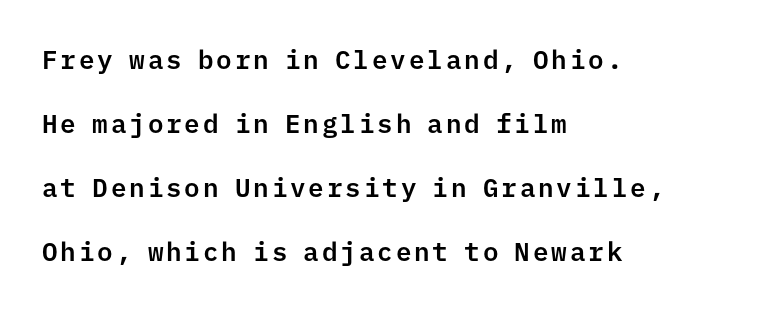
Italic: no, the glyphs are upright roman. The passage shown is not underscored anywhere. Leftover space on each line is placed entirely after the last word. One glance says open: line gaps are wider than usual.
